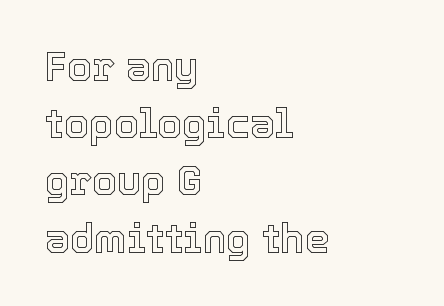
The image shows 40 px text type, upright; set left-aligned, normal line spacing (1.43x), normal letter spacing, not underlined; a medium x-height.
